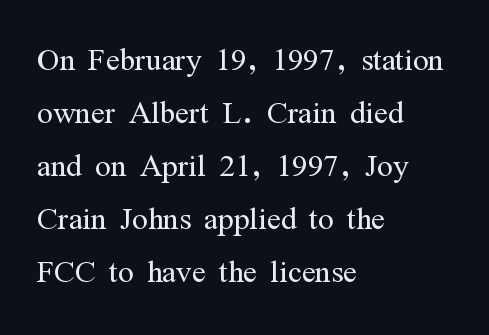
The image shows 41 px light, condensed serif type, upright; set left-aligned, normal line spacing (1.29x), normal letter spacing, not underlined; medium stroke contrast and a medium x-height.
